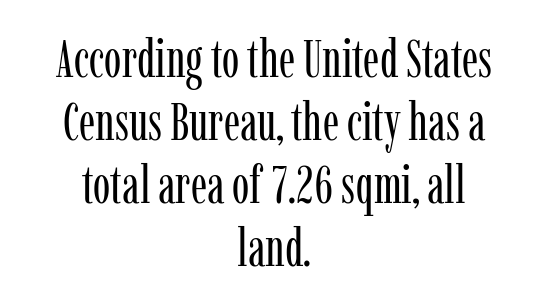
Q: Is the text bold? A: No.
Q: Is the text italic (slanted)? A: No, it is upright.
Q: Is the typeface a serif or a sans-serif typeface? A: Serif.
Q: Is the text underlined? A: No.
Q: How is the paragraph aligned? A: Centered.
Q: Is the spacing between letters normal or unusually wide? A: Normal.
Q: Width (condensed, normal, or wide)? A: Condensed.
Q: Stroke contrast? A: Low.
Q: x-height? A: Medium.
Q: Monospaced? A: No.
